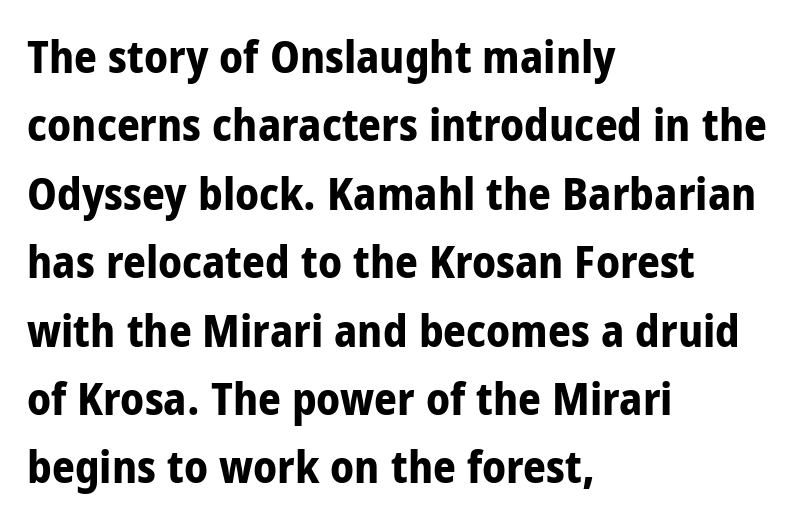
Spacing verdict: proportional, widths tailored to each character. Heavy, bold letterforms. Only glyphs here, with clear space below each row. There is no visible air inserted between adjacent glyphs. Each line starts at the same left margin while the right side varies. Line spacing here is normal.
